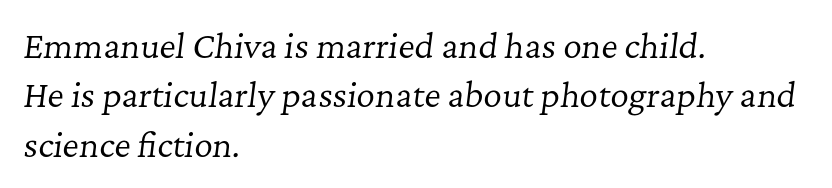
Q: Is the text bold? A: No.
Q: Is the text italic (slanted)? A: Yes, it leans right by about 7 degrees.
Q: Is the typeface a serif or a sans-serif typeface? A: Serif.
Q: Is the text underlined? A: No.
Q: How is the paragraph aligned? A: Left-aligned.
Q: Is the spacing between letters normal or unusually wide? A: Normal.
Q: Is the spacing between lines tight, normal or loose? A: Normal.
Q: Width (condensed, normal, or wide)? A: Normal.
Q: Stroke contrast? A: Low.
Q: x-height? A: Medium.
Q: Monospaced? A: No.
